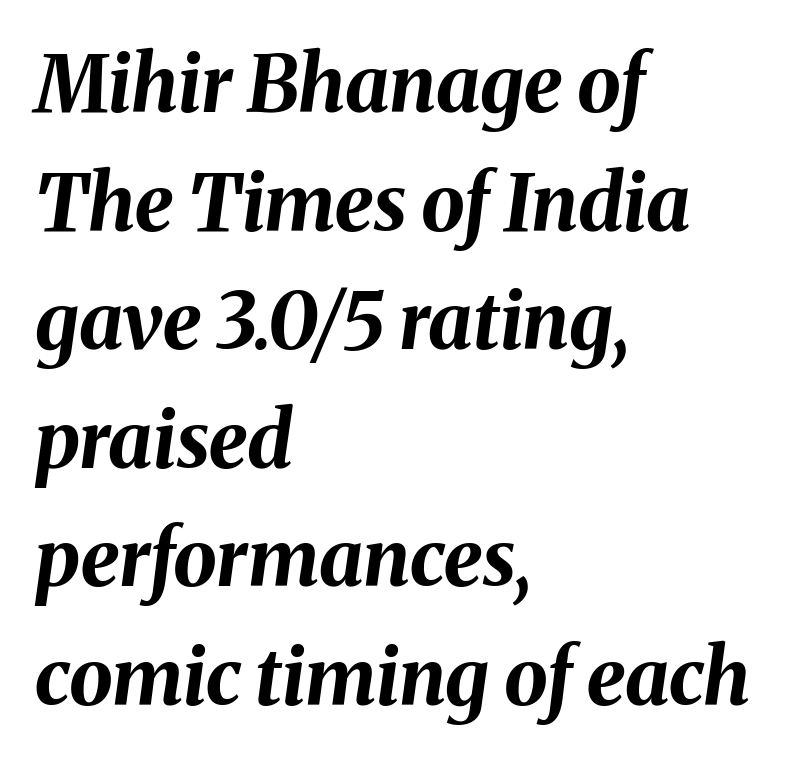
Q: Is the text bold? A: Yes.
Q: Is the text italic (slanted)? A: Yes, it leans right by about 8 degrees.
Q: Is the text underlined? A: No.
Q: How is the paragraph aligned? A: Left-aligned.
Q: Is the spacing between letters normal or unusually wide? A: Normal.
Q: Is the spacing between lines tight, normal or loose? A: Normal.
Q: Width (condensed, normal, or wide)? A: Normal.
Q: Stroke contrast? A: Medium.
Q: x-height? A: Medium.
Q: Monospaced? A: No.
